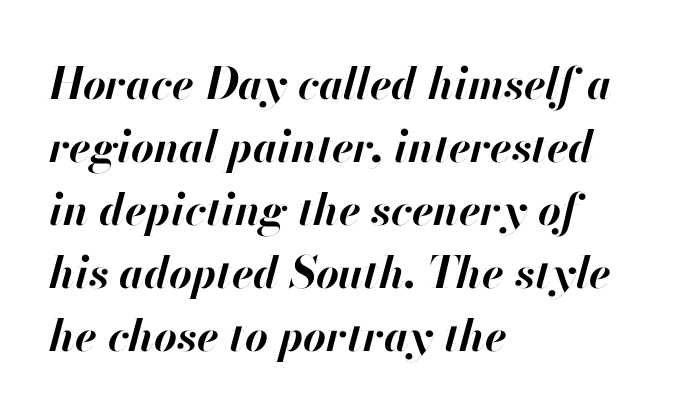
{"italic": "yes", "lean": "right", "slant_degrees": 13, "bold": "yes", "weight": "bold", "width": "normal", "stroke_contrast": "high", "x_height": "small", "monospaced": "no", "underline": "no", "align": "left", "line_spacing": "normal", "line_spacing_ratio": 1.43, "letter_spacing": "normal", "letter_spacing_em": 0.0, "glyph_px": 44}
